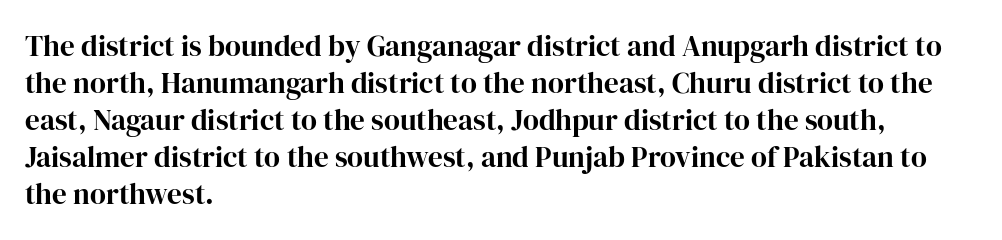
Q: Is the text italic (slanted)? A: No, it is upright.
Q: Is the typeface a serif or a sans-serif typeface? A: Serif.
Q: Is the text underlined? A: No.
Q: How is the paragraph aligned? A: Left-aligned.
Q: Is the spacing between letters normal or unusually wide? A: Normal.
Q: Is the spacing between lines tight, normal or loose? A: Normal.
Q: Width (condensed, normal, or wide)? A: Normal.
Q: Stroke contrast? A: High.
Q: x-height? A: Medium.
Q: Monospaced? A: No.
